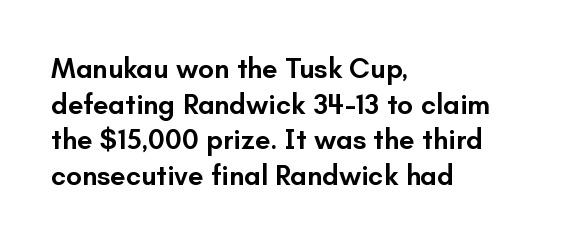
Q: Is the text bold? A: Semi-bold.
Q: Is the text italic (slanted)? A: No, it is upright.
Q: Is the typeface a serif or a sans-serif typeface? A: Sans-serif.
Q: Is the text underlined? A: No.
Q: How is the paragraph aligned? A: Left-aligned.
Q: Is the spacing between letters normal or unusually wide? A: Normal.
Q: Is the spacing between lines tight, normal or loose? A: Normal.
Q: Width (condensed, normal, or wide)? A: Normal.
Q: Stroke contrast? A: Low.
Q: x-height? A: Small.
Q: Monospaced? A: No.
